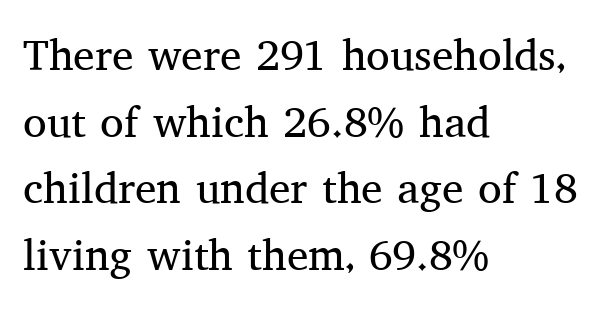
Q: Is the text bold? A: No.
Q: Is the text italic (slanted)? A: No, it is upright.
Q: Is the typeface a serif or a sans-serif typeface? A: Serif.
Q: Is the text underlined? A: No.
Q: How is the paragraph aligned? A: Left-aligned.
Q: Is the spacing between letters normal or unusually wide? A: Normal.
Q: Is the spacing between lines tight, normal or loose? A: Normal.
Q: Width (condensed, normal, or wide)? A: Normal.
Q: Stroke contrast? A: Medium.
Q: x-height? A: Medium.
Q: Monospaced? A: No.
